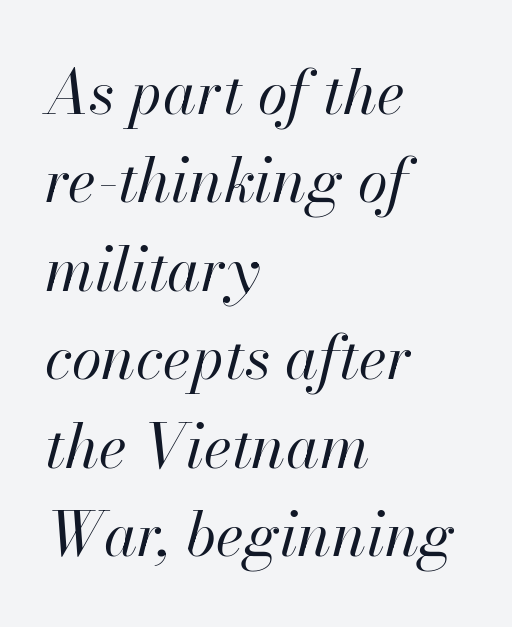
{"italic": "yes", "lean": "right", "slant_degrees": 13, "bold": "no", "weight": "regular", "width": "normal", "stroke_contrast": "high", "x_height": "small", "monospaced": "no", "underline": "no", "align": "left", "line_spacing": "normal", "line_spacing_ratio": 1.45, "letter_spacing": "normal", "letter_spacing_em": 0.0, "glyph_px": 61}
